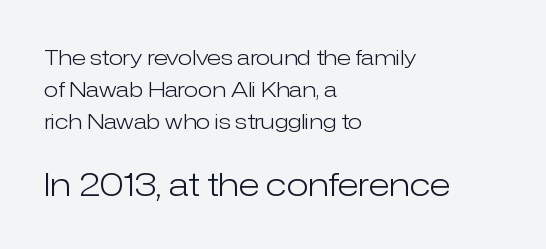
The specimen reads as upright at a glance. Only glyphs here, with clear space below each row. The block sitting lower on the canvas is the one with enlarged characters. Heft: none added — not bold.
